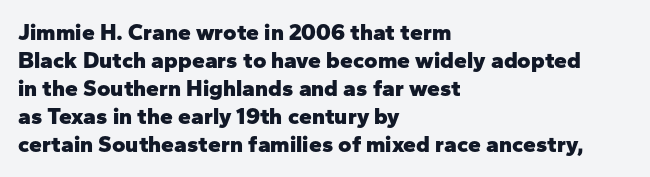
The image shows 23 px bold type, upright; set left-aligned, line spacing 1.22x, normal letter spacing, not underlined.
